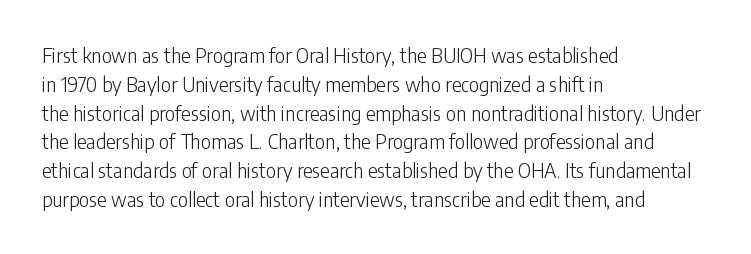
Vertical strokes here are truly vertical. The typesetting does not lean heavy: it is not bold. These lines keep a tight, regular rhythm from letter to letter. Anything drawn beneath the words? Only blank space. The designer left line spacing at the default. Caption: multi-line text, flush left, ragged right.
